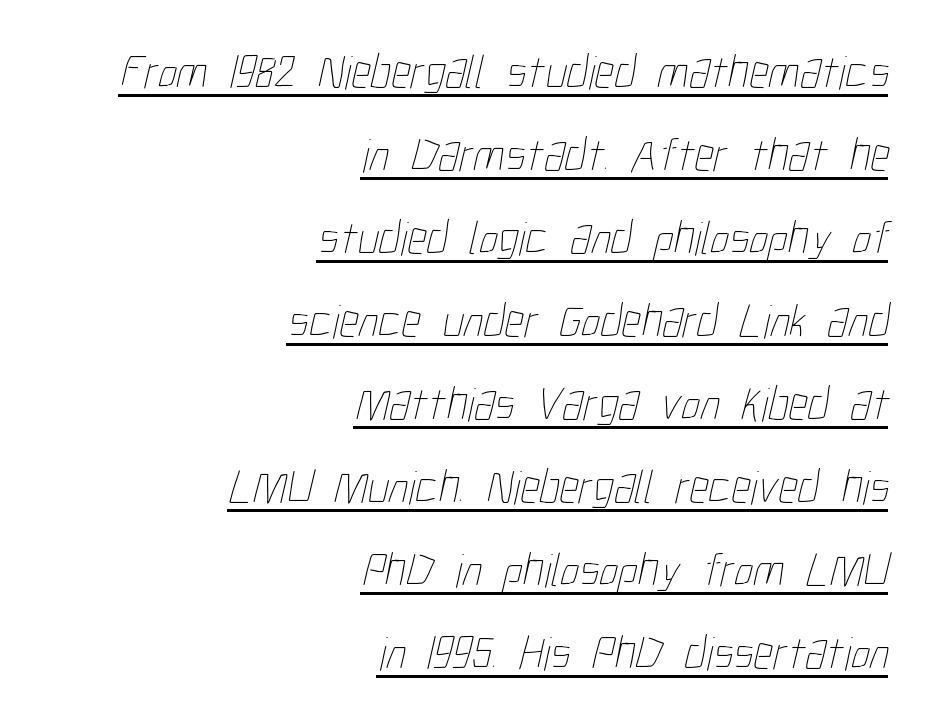
The image shows 48 px thin, condensed type; set right-aligned, line spacing 1.73x, normal letter spacing, underlined; low stroke contrast and a medium x-height.
